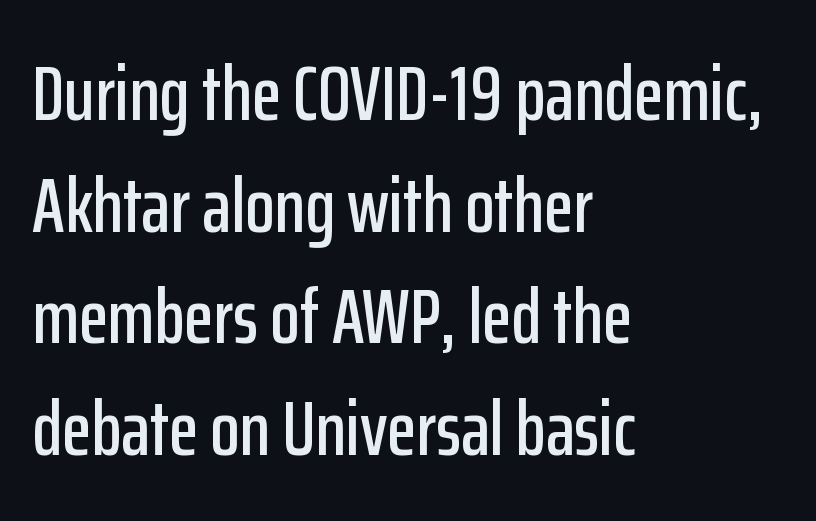
Here the designer chose a conventional face with non-uniform glyph widths. Horizontal alignment here is leftward, the default for most running prose. Decoration check: the copy has no underline. Check where the strokes stop: nothing finishes them off — pure sans. The face used here is rendered with its standard letterfit. Posture: straight, roman, zero tilt.
